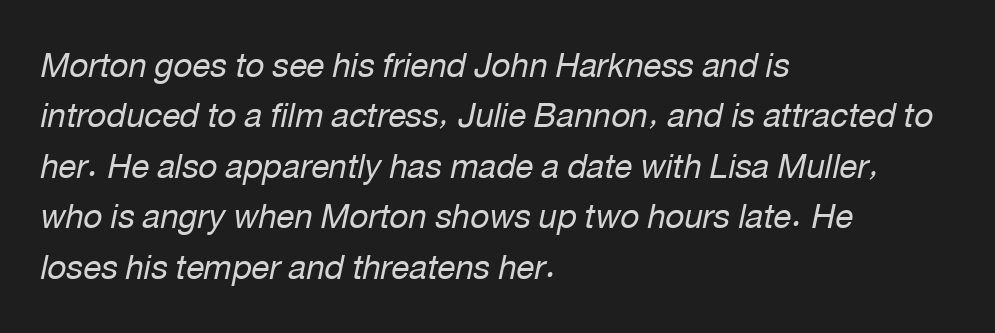
The image shows 33 px regular-weight type, italic (leaning right); set left-aligned, normal line spacing (1.53x), normal letter spacing, not underlined; low stroke contrast and a medium x-height.
